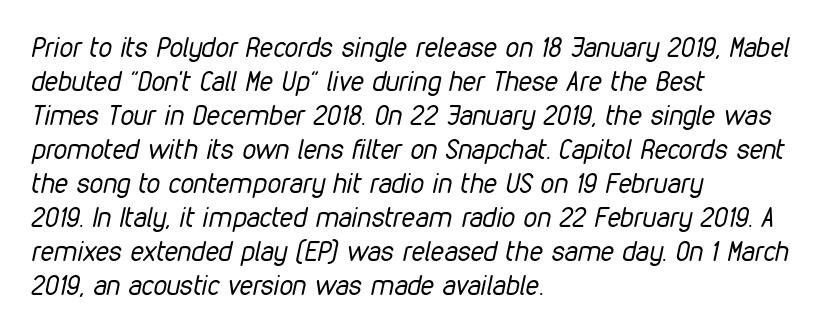
A classic flush-left, rag-right setting is used for this passage. Italic? Definitely — the glyphs are oblique. The space beneath each line is pristine and unruled. The rendering uses a moderate line-height, typical for paragraphs. Heft: none added — not bold.
